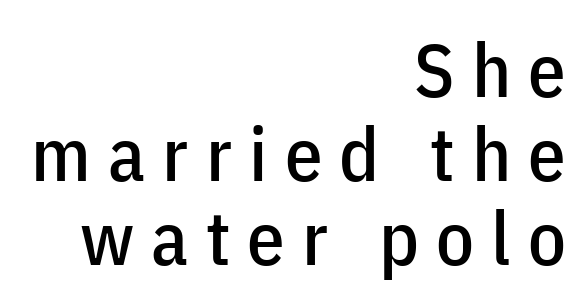
The image shows 75 px condensed sans-serif type, upright; set right-aligned, tight line spacing (1.12x), unusually wide letter spacing (+0.23 em), not underlined; low stroke contrast and a medium x-height.
